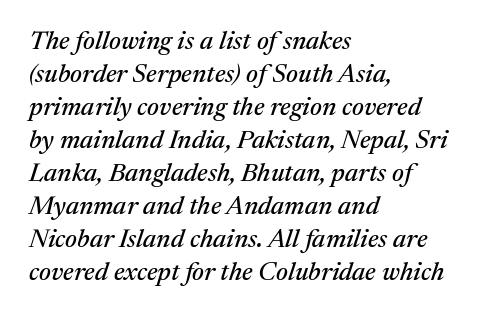
Q: Is the text italic (slanted)? A: Yes, it leans right by about 17 degrees.
Q: Is the text underlined? A: No.
Q: How is the paragraph aligned? A: Left-aligned.
Q: Is the spacing between letters normal or unusually wide? A: Normal.
Q: Is the spacing between lines tight, normal or loose? A: Normal.
